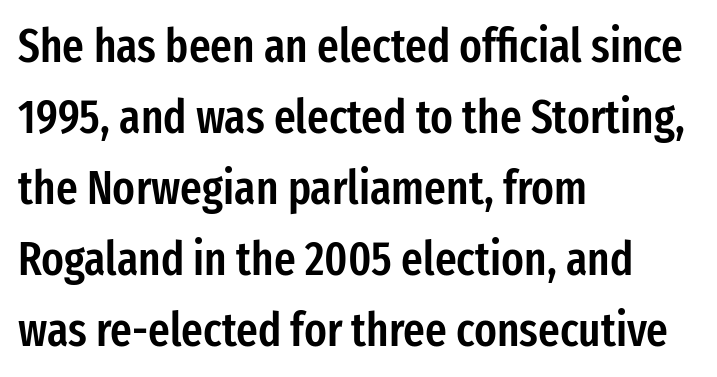
{"serif": "no", "italic": "no", "bold": "semi", "weight": "semibold", "width": "condensed", "stroke_contrast": "low", "x_height": "medium", "monospaced": "no", "underline": "no", "align": "left", "line_spacing": "normal", "line_spacing_ratio": 1.51, "letter_spacing": "normal", "letter_spacing_em": 0.0, "glyph_px": 47}
